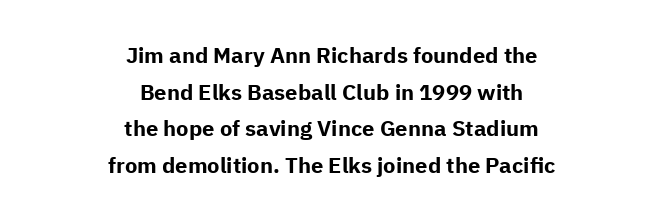
The image shows 22 px bold type, upright; set centered, normal line spacing (1.67x), normal letter spacing, not underlined.
